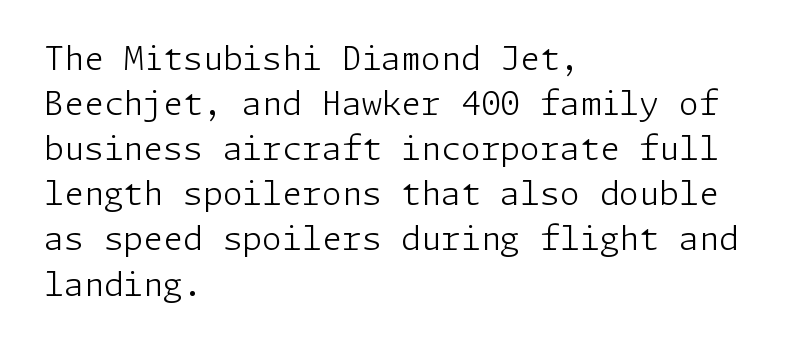
Left-aligned paragraph, ragged on the right. No feet cap the strokes, marking this as sans-serif type. Observe the ordinary spacing: letters are neighbours, not strangers. The font sits on the lighter half of the weight spectrum, regular included.
